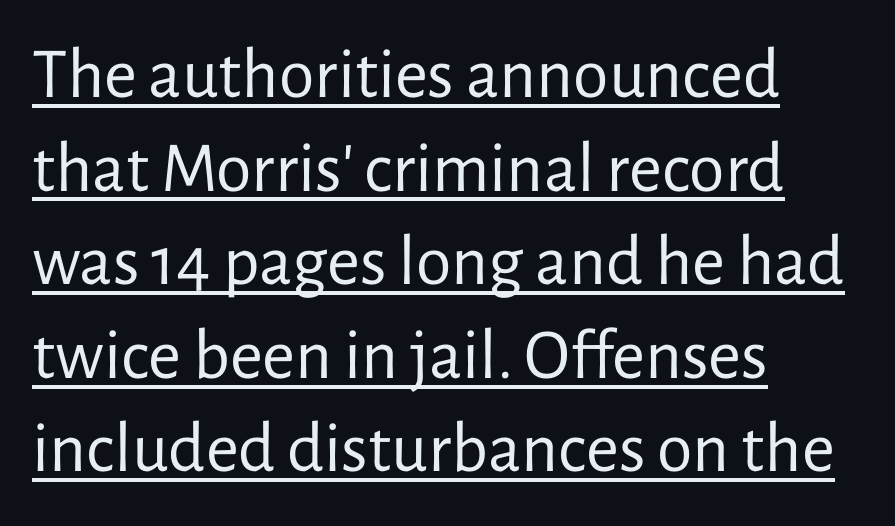
This sample has the flowing, uneven cadence of proportional lettering. Serif or sans? Sans — the stroke terminals are bare. You could call the tracking neutral — neither tight nor loose. Horizontal bands of white between lines are of average thickness. These lines stack with their left ends in a neat column.
